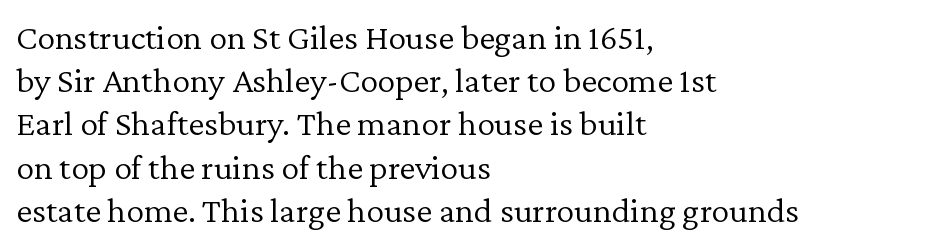
Typeset ragged right — the left edge is the straight one. The type is set solid horizontally, with unmodified tracking. Clear beneath every line of the passage. The typeface has the unassuming heft of standard copy or less.
